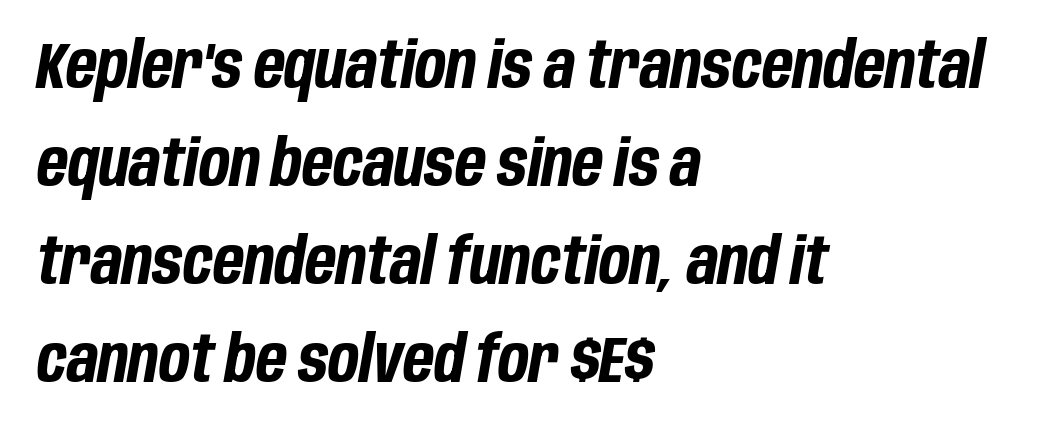
{"italic": "yes", "lean": "right", "slant_degrees": 10, "bold": "yes", "weight": "bold", "width": "condensed", "stroke_contrast": "low", "x_height": "large", "monospaced": "no", "underline": "no", "align": "left", "line_spacing": "normal", "line_spacing_ratio": 1.53, "letter_spacing": "normal", "letter_spacing_em": 0.0, "glyph_px": 64}
